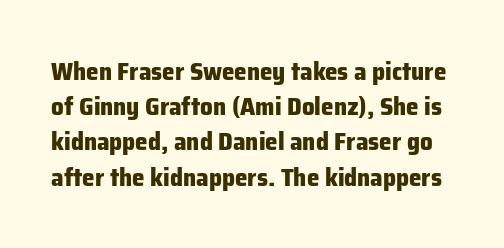
Each glyph is drawn with heavy, bold strokes. It's the straight-up-and-down kind of type. This sample uses plain, unmodified letter spacing. Honestly, there is no underline to notice here at all. Vertical spacing — default.
